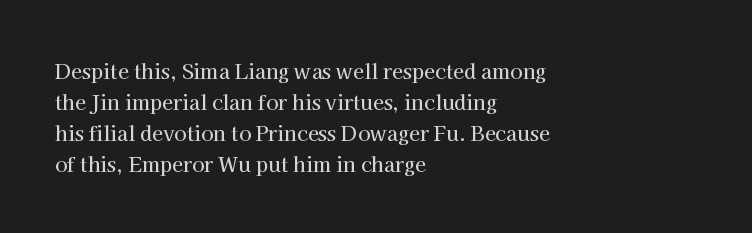
Layout note: lines flush left. Designer's note — italics off, roman on. The baseline area is clear. Reading down the column, the eye jumps a familiar distance to each next line. Default kerning and tracking; the words read as compact shapes.
